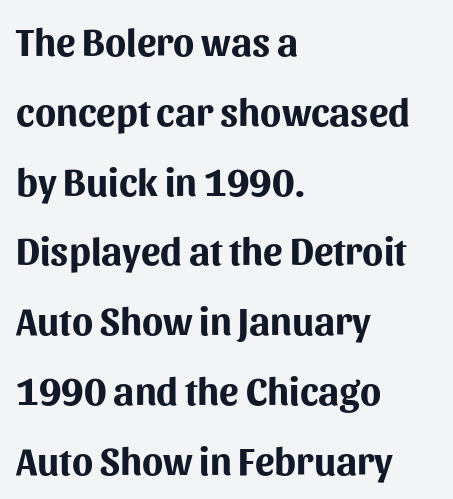
Rendered with straight, roman letterforms. Think of a printed novel: that variable character pitch is what you see here. Weight: bold. Letterform terminals end flat and unadorned throughout the passage. Every row of glyphs begins at an identical x-position on the left.
